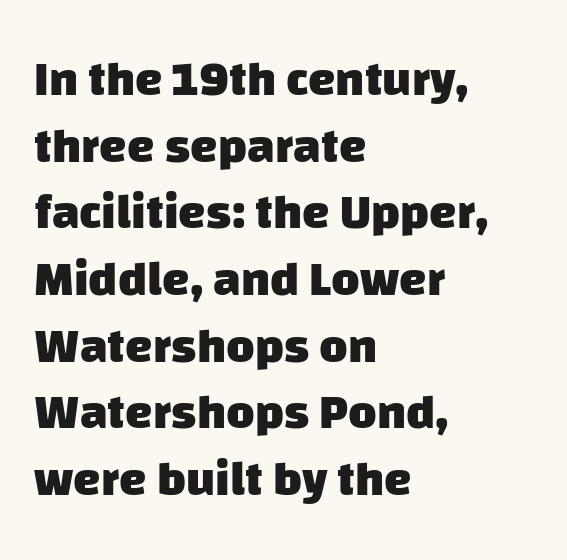
{"serif": "no", "bold": "yes", "weight": "heavy", "width": "normal", "stroke_contrast": "low", "x_height": "large", "monospaced": "no", "underline": "no", "align": "left", "line_spacing": "normal", "line_spacing_ratio": 1.36, "letter_spacing": "normal", "letter_spacing_em": 0.0, "glyph_px": 49}
